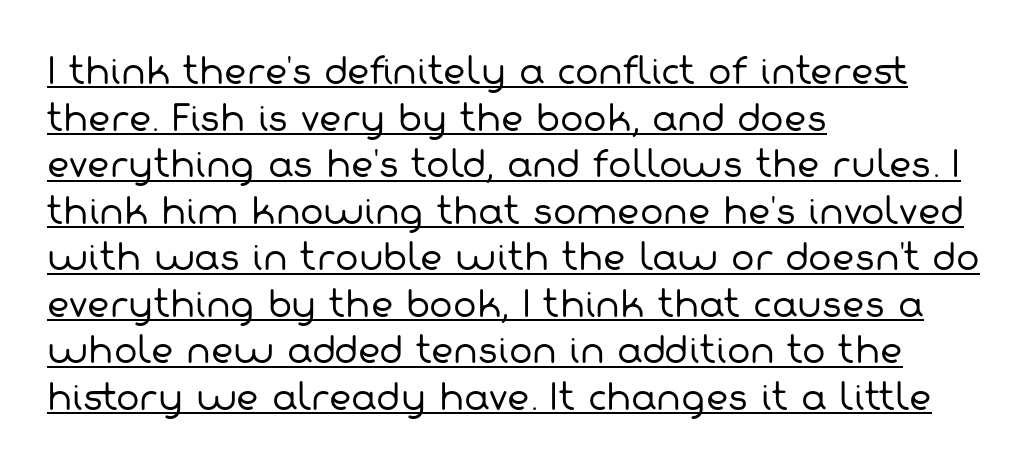
The text block is weighted toward the left margin, trailing off unevenly rightward. Proportional: the letters do not fall into vertical columns. Look at the bottom of the vertical strokes: they stop flat, with no serifs. A quiet, ordinary-to-light weight characterises the typeface. There is no visible air inserted between adjacent glyphs. Compared with typical paragraphs, the rows here are spaced about the same.
